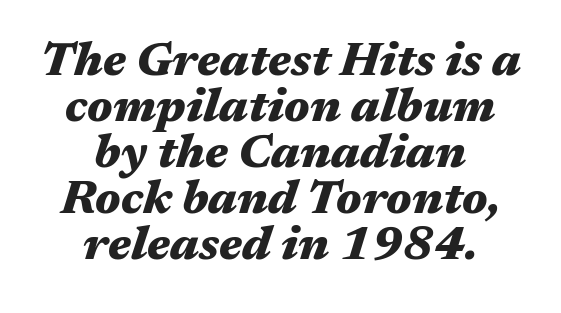
{"italic": "yes", "lean": "right", "slant_degrees": 17, "bold": "yes", "weight": "heavy", "width": "wide", "stroke_contrast": "medium", "x_height": "medium", "monospaced": "no", "underline": "no", "align": "center", "line_spacing": "tight", "line_spacing_ratio": 0.98, "letter_spacing": "normal", "letter_spacing_em": 0.0, "glyph_px": 47}
